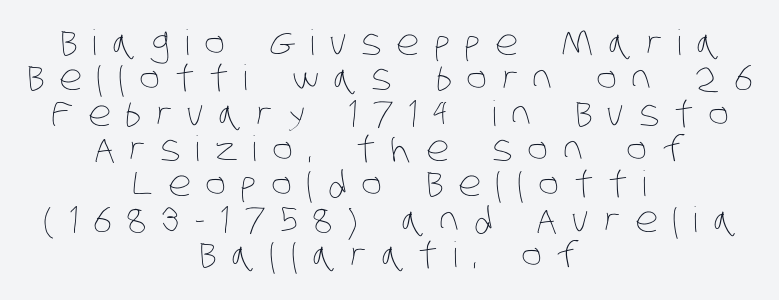
Q: Is the text bold? A: No.
Q: Is the text underlined? A: No.
Q: How is the paragraph aligned? A: Centered.
Q: Is the spacing between letters normal or unusually wide? A: Unusually wide.
Q: Is the spacing between lines tight, normal or loose? A: Tight.
Q: Width (condensed, normal, or wide)? A: Condensed.
Q: Stroke contrast? A: Low.
Q: x-height? A: Large.
Q: Monospaced? A: No.
